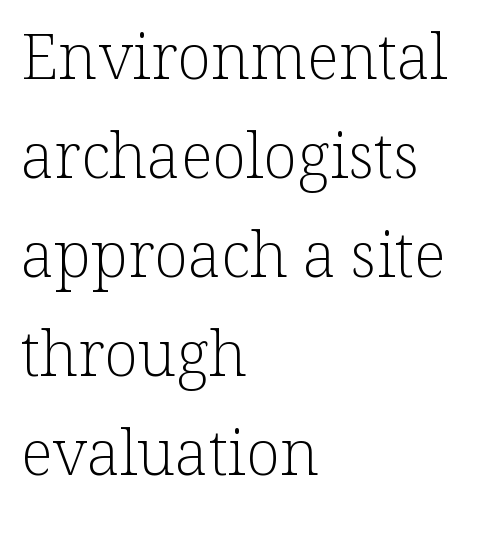
Q: Is the text bold? A: No.
Q: Is the text italic (slanted)? A: No, it is upright.
Q: Is the typeface a serif or a sans-serif typeface? A: Serif.
Q: Is the text underlined? A: No.
Q: How is the paragraph aligned? A: Left-aligned.
Q: Is the spacing between letters normal or unusually wide? A: Normal.
Q: Is the spacing between lines tight, normal or loose? A: Normal.
Q: Width (condensed, normal, or wide)? A: Normal.
Q: Stroke contrast? A: Low.
Q: x-height? A: Medium.
Q: Monospaced? A: No.
